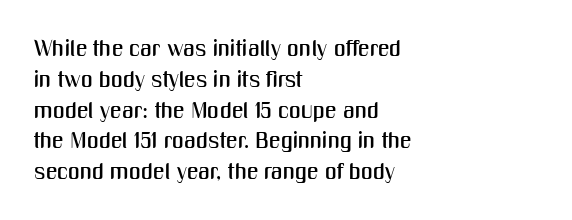
The glyphs are unaccompanied by any horizontal stroke below them. Quick note: not italic, upright. Each word holds together tightly as a unit, with standard inter-letter gaps. The paragraph shown leans on its left margin. Does the leading feel generous? No, just average.
